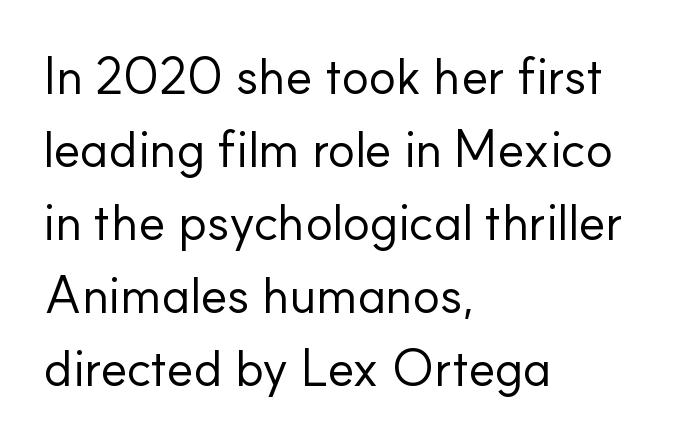
Q: Is the text bold? A: No.
Q: Is the text italic (slanted)? A: No, it is upright.
Q: Is the typeface a serif or a sans-serif typeface? A: Sans-serif.
Q: Is the text underlined? A: No.
Q: How is the paragraph aligned? A: Left-aligned.
Q: Is the spacing between letters normal or unusually wide? A: Normal.
Q: Is the spacing between lines tight, normal or loose? A: Normal.
Q: Width (condensed, normal, or wide)? A: Normal.
Q: Stroke contrast? A: Low.
Q: x-height? A: Small.
Q: Monospaced? A: No.
